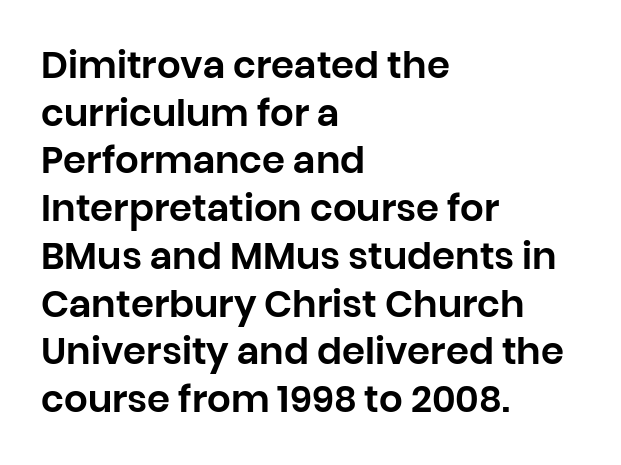
Q: Is the text italic (slanted)? A: No, it is upright.
Q: Is the typeface a serif or a sans-serif typeface? A: Sans-serif.
Q: Is the text underlined? A: No.
Q: How is the paragraph aligned? A: Left-aligned.
Q: Is the spacing between letters normal or unusually wide? A: Normal.
Q: Is the spacing between lines tight, normal or loose? A: Normal.
Q: Width (condensed, normal, or wide)? A: Normal.
Q: Stroke contrast? A: Low.
Q: x-height? A: Large.
Q: Monospaced? A: No.
